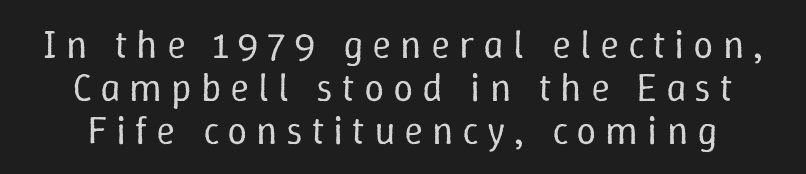
Q: Is the text bold? A: No.
Q: Is the text italic (slanted)? A: No, it is upright.
Q: Is the text underlined? A: No.
Q: Is the spacing between letters normal or unusually wide? A: Unusually wide.
Q: Is the spacing between lines tight, normal or loose? A: Tight.
Q: Width (condensed, normal, or wide)? A: Normal.
Q: Stroke contrast? A: Low.
Q: x-height? A: Medium.
Q: Monospaced? A: No.
